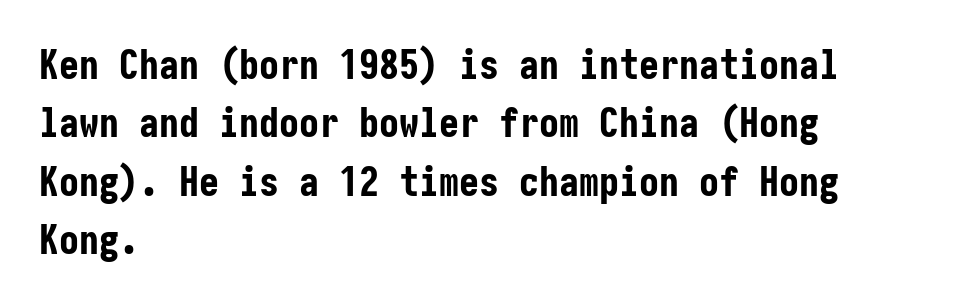
Q: Is the text bold? A: Yes.
Q: Is the text italic (slanted)? A: No, it is upright.
Q: Is the typeface a serif or a sans-serif typeface? A: Sans-serif.
Q: Is the text underlined? A: No.
Q: How is the paragraph aligned? A: Left-aligned.
Q: Is the spacing between letters normal or unusually wide? A: Normal.
Q: Is the spacing between lines tight, normal or loose? A: Normal.
Q: Width (condensed, normal, or wide)? A: Condensed.
Q: Stroke contrast? A: Low.
Q: x-height? A: Medium.
